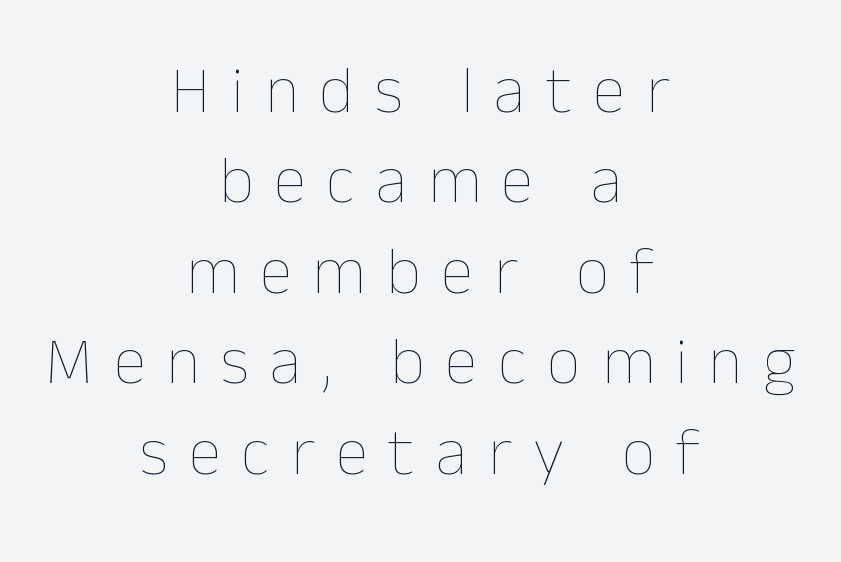
The image shows 67 px thin type, upright; set centered, normal line spacing (1.35x), unusually wide letter spacing (+0.31 em), not underlined; low stroke contrast and a medium x-height.
